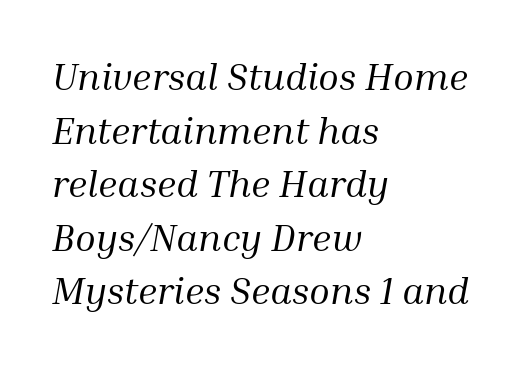
The image shows 38 px regular-weight serif type, italic (leaning right); set left-aligned, normal line spacing (1.41x), normal letter spacing, not underlined; medium stroke contrast and a medium x-height.
